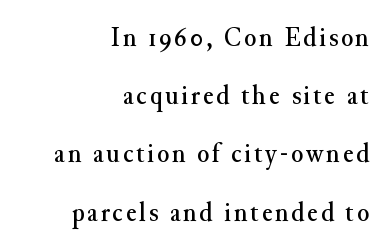
A typesetter would label this face a serif. Casual observation: everything's shoved over to the right. Plain, unruled lines of type. This is roman type, the default non-slanted kind. Think of a printed novel: that variable character pitch is what you see here.
